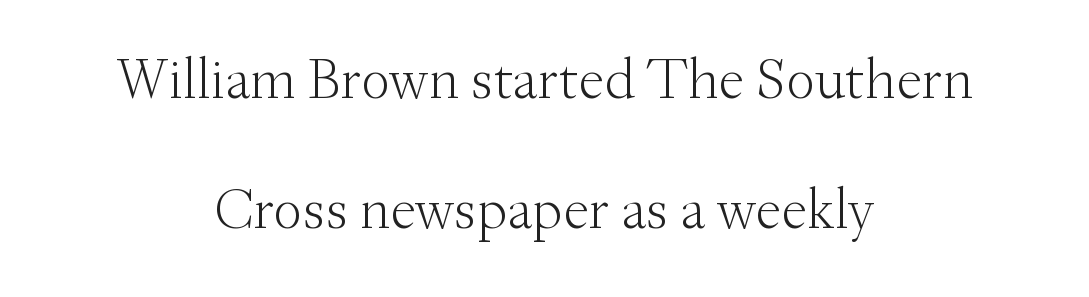
Q: Is the text bold? A: No.
Q: Is the text italic (slanted)? A: No, it is upright.
Q: Is the typeface a serif or a sans-serif typeface? A: Serif.
Q: Is the text underlined? A: No.
Q: How is the paragraph aligned? A: Centered.
Q: Is the spacing between letters normal or unusually wide? A: Normal.
Q: Is the spacing between lines tight, normal or loose? A: Loose.
Q: Width (condensed, normal, or wide)? A: Normal.
Q: Stroke contrast? A: Medium.
Q: x-height? A: Small.
Q: Monospaced? A: No.
